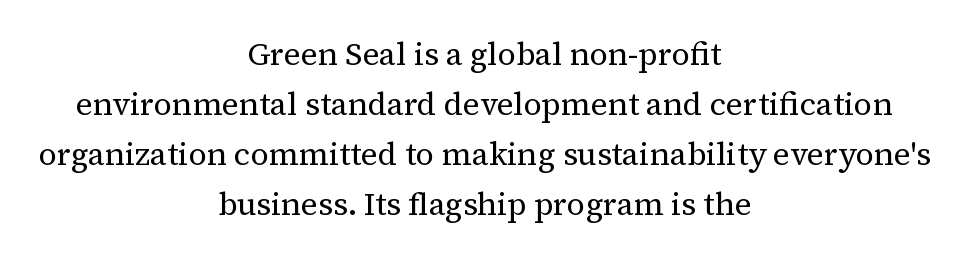
The image shows 32 px regular-weight serif type, upright; set centered, normal line spacing (1.56x), normal letter spacing, not underlined; medium stroke contrast and a medium x-height.
